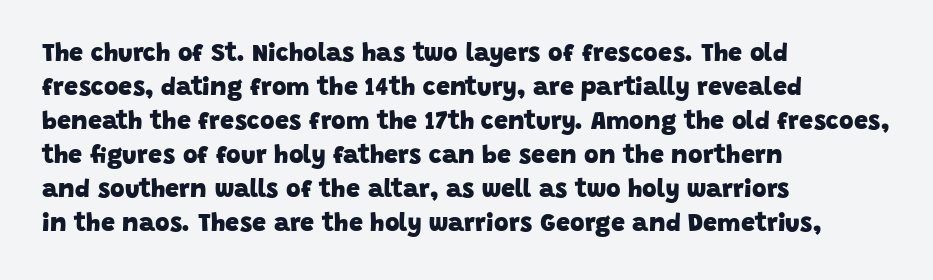
{"bold": "yes", "underline": "no", "align": "left", "line_spacing": "normal", "line_spacing_ratio": 1.36, "letter_spacing": "normal", "letter_spacing_em": 0.0, "glyph_px": 25}
